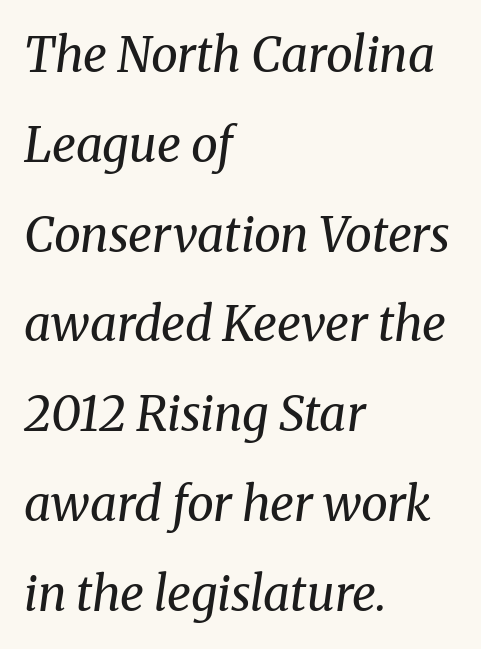
{"serif": "yes", "italic": "yes", "lean": "right", "slant_degrees": 8, "bold": "no", "weight": "regular", "width": "normal", "stroke_contrast": "medium", "x_height": "medium", "monospaced": "no", "underline": "no", "align": "left", "line_spacing_ratio": 1.87, "letter_spacing": "normal", "letter_spacing_em": 0.0, "glyph_px": 48}
